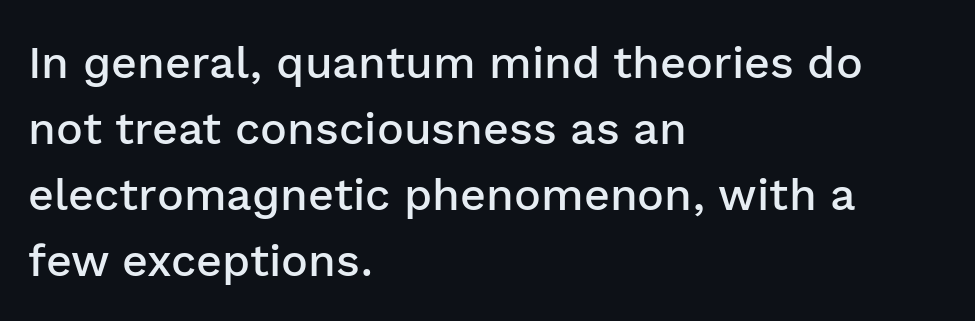
Every letter is mildly thick-stroked: semibold rather than bold. Horizontal alignment here is leftward, the default for most running prose. The letterforms sit shoulder to shoulder at normal distance. You could not count columns in this text — the font is proportionally spaced.
